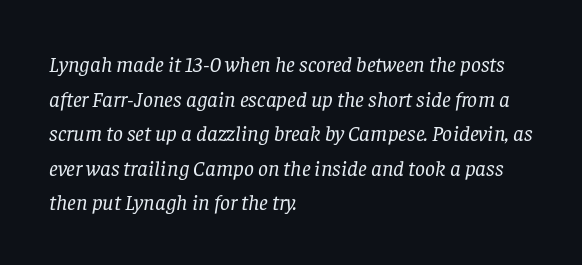
Q: Is the text bold? A: No.
Q: Is the text italic (slanted)? A: Yes, it leans right by about 8 degrees.
Q: Is the text underlined? A: No.
Q: How is the paragraph aligned? A: Left-aligned.
Q: Is the spacing between letters normal or unusually wide? A: Normal.
Q: Is the spacing between lines tight, normal or loose? A: Normal.
